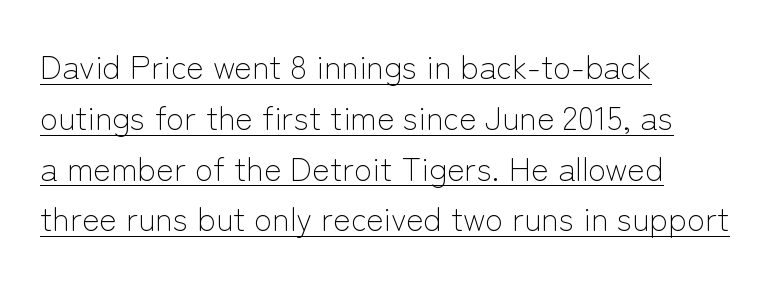
Q: Is the text bold? A: No.
Q: Is the text italic (slanted)? A: No, it is upright.
Q: Is the typeface a serif or a sans-serif typeface? A: Sans-serif.
Q: Is the text underlined? A: Yes.
Q: How is the paragraph aligned? A: Left-aligned.
Q: Is the spacing between letters normal or unusually wide? A: Normal.
Q: Is the spacing between lines tight, normal or loose? A: Normal.
Q: Width (condensed, normal, or wide)? A: Normal.
Q: Stroke contrast? A: Low.
Q: x-height? A: Medium.
Q: Monospaced? A: No.
